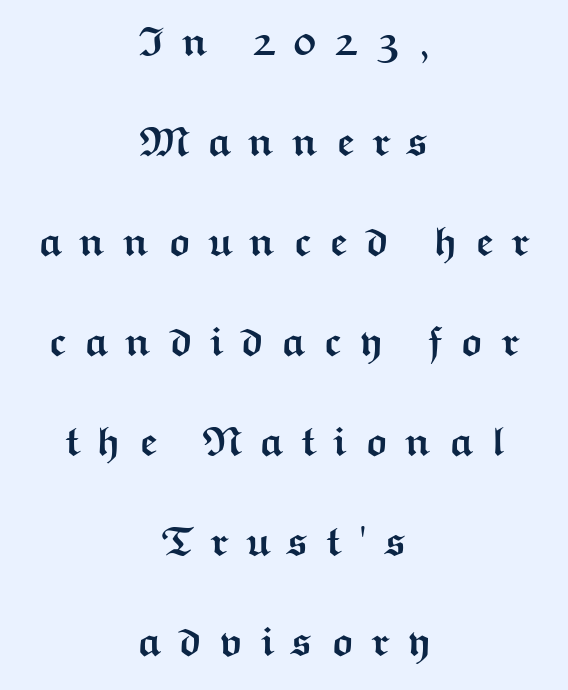
Q: Is the text bold? A: Yes.
Q: Is the text italic (slanted)? A: No, it is upright.
Q: Is the typeface a serif or a sans-serif typeface? A: Sans-serif.
Q: Is the text underlined? A: No.
Q: How is the paragraph aligned? A: Centered.
Q: Is the spacing between letters normal or unusually wide? A: Unusually wide.
Q: Is the spacing between lines tight, normal or loose? A: Loose.
Q: Width (condensed, normal, or wide)? A: Wide.
Q: Stroke contrast? A: Medium.
Q: x-height? A: Medium.
Q: Monospaced? A: No.
